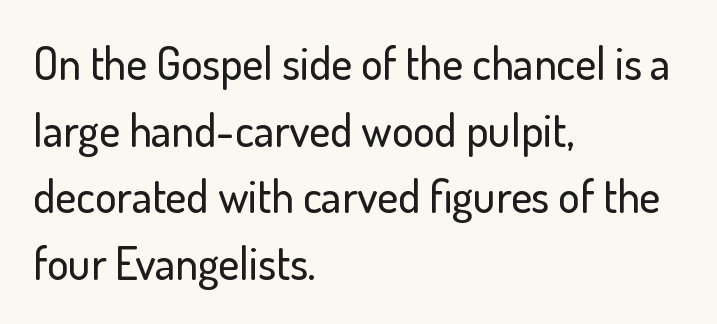
The image shows 45 px sans-serif type, upright; set left-aligned, normal line spacing (1.48x), normal letter spacing, not underlined; low stroke contrast and a small x-height.
